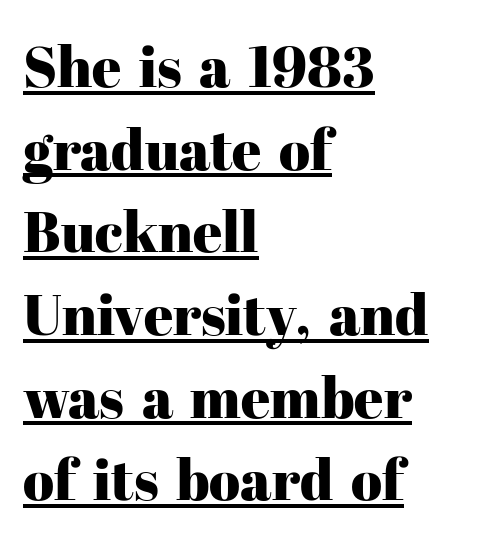
Q: Is the text italic (slanted)? A: No, it is upright.
Q: Is the typeface a serif or a sans-serif typeface? A: Serif.
Q: Is the text underlined? A: Yes.
Q: How is the paragraph aligned? A: Left-aligned.
Q: Is the spacing between letters normal or unusually wide? A: Normal.
Q: Is the spacing between lines tight, normal or loose? A: Normal.
Q: Width (condensed, normal, or wide)? A: Normal.
Q: Stroke contrast? A: High.
Q: x-height? A: Medium.
Q: Monospaced? A: No.
